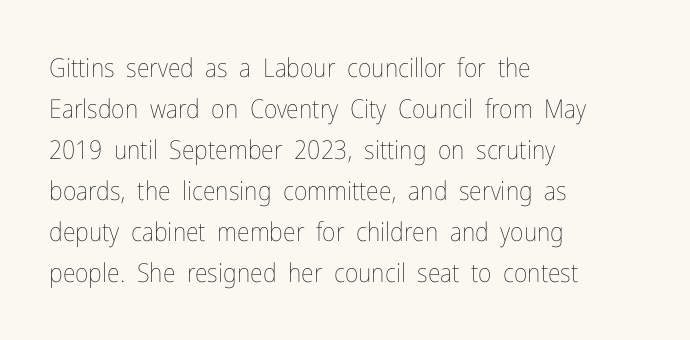
{"italic": "no", "bold": "no", "underline": "no", "align": "left", "line_spacing": "normal", "line_spacing_ratio": 1.58, "letter_spacing": "normal", "letter_spacing_em": 0.0, "glyph_px": 26}
